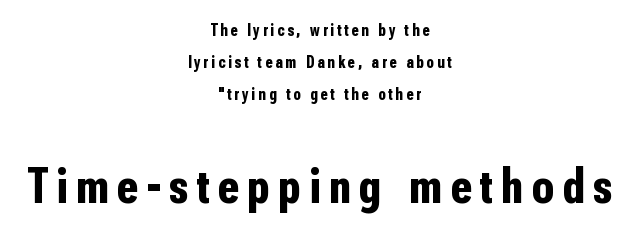
The image shows 50 px bold, condensed sans-serif type, upright; set centered, line spacing 1.89x, not underlined; the second (bottom) block is 2.94x larger; low stroke contrast and a medium x-height.
